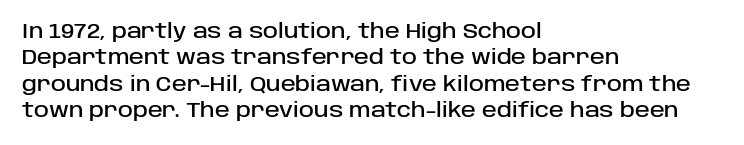
Q: Is the text italic (slanted)? A: No, it is upright.
Q: Is the text underlined? A: No.
Q: How is the paragraph aligned? A: Left-aligned.
Q: Is the spacing between letters normal or unusually wide? A: Normal.
Q: Is the spacing between lines tight, normal or loose? A: Normal.
